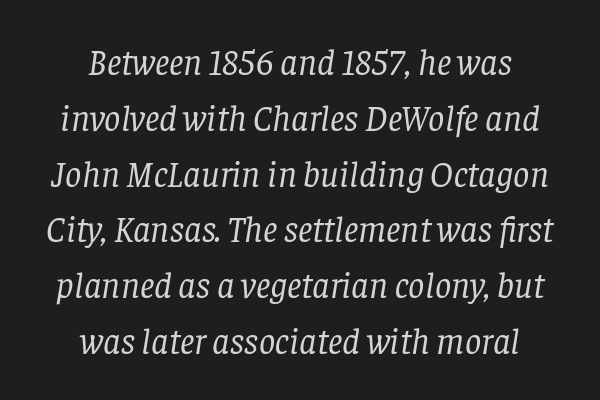
The font family rendered here belongs to the serif group. Summary of vertical rhythm: regular, with standard interline spacing. Looks like regular typesetting: each glyph gets only the width it needs. Is the block centered? Yes — each line is placed symmetrically about the middle.
